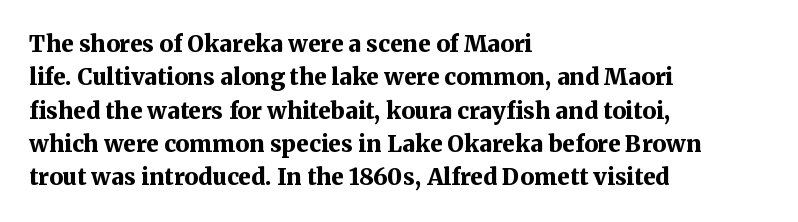
The image shows 23 px bold type, upright; set left-aligned, normal line spacing (1.45x), normal letter spacing, not underlined.
